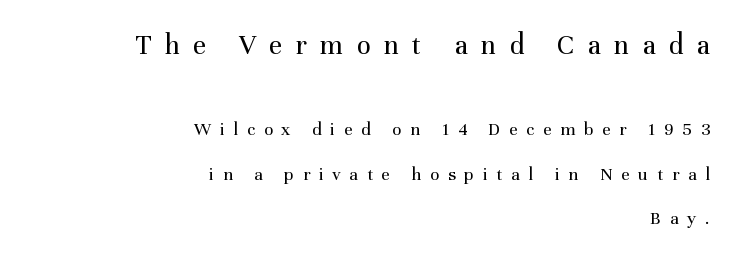
{"serif": "yes", "italic": "no", "bold": "no", "weight": "regular", "width": "normal", "stroke_contrast": "medium", "x_height": "medium", "monospaced": "no", "underline": "no", "align": "right", "line_spacing": "loose", "line_spacing_ratio": 2.32, "letter_spacing": "wide", "letter_spacing_em": 0.46, "larger_block": "first", "size_ratio": 1.53, "glyph_px": 29}
